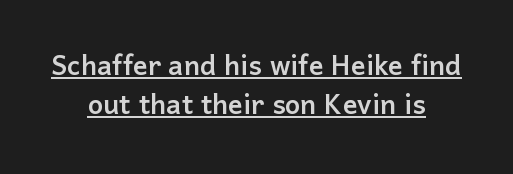
No feet cap the strokes, marking this as sans-serif type. Casual observation: everything's sitting right in the middle. You could not count columns in this text — the font is proportionally spaced. These characters rest on top of a visible drawn line. What's the leading like? Squeezed, with rows nearly overlapping. Does extra space separate the letters? No, they use regular spacing.
